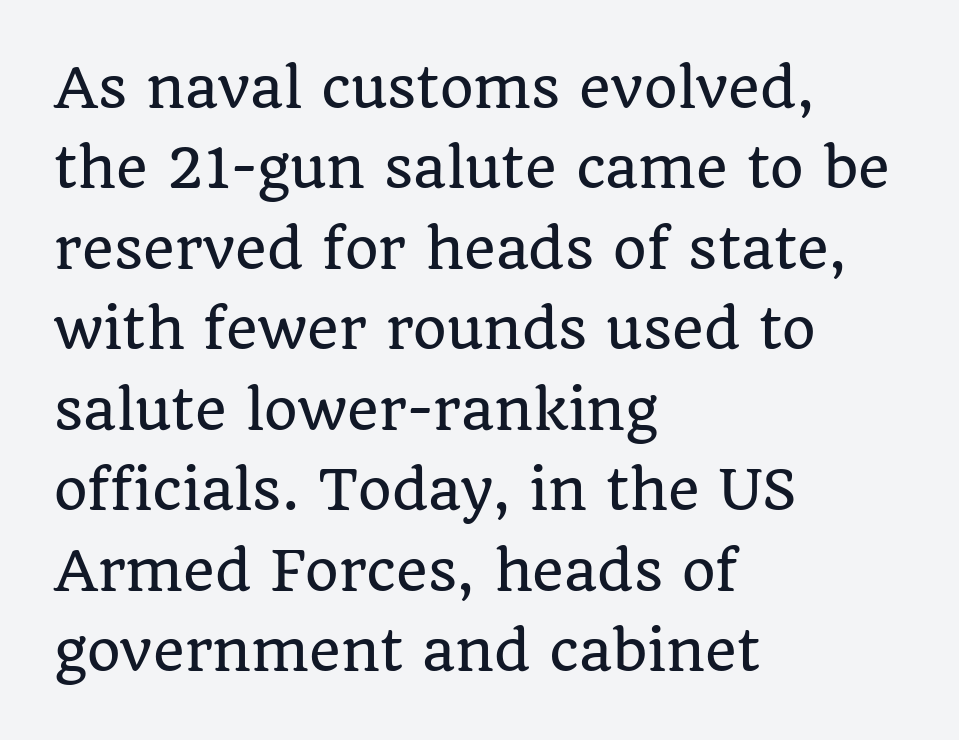
Q: Is the text italic (slanted)? A: No, it is upright.
Q: Is the typeface a serif or a sans-serif typeface? A: Serif.
Q: Is the text underlined? A: No.
Q: How is the paragraph aligned? A: Left-aligned.
Q: Is the spacing between letters normal or unusually wide? A: Normal.
Q: Is the spacing between lines tight, normal or loose? A: Normal.
Q: Width (condensed, normal, or wide)? A: Normal.
Q: Stroke contrast? A: Low.
Q: x-height? A: Large.
Q: Monospaced? A: No.
